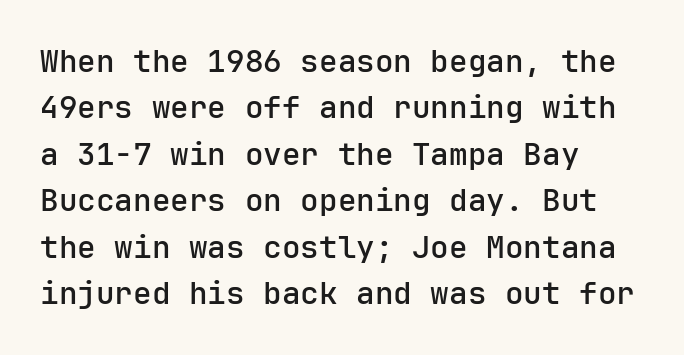
The image shows 31 px semibold sans-serif type, upright; set left-aligned, normal line spacing (1.5x), normal letter spacing, not underlined; low stroke contrast and a medium x-height.
